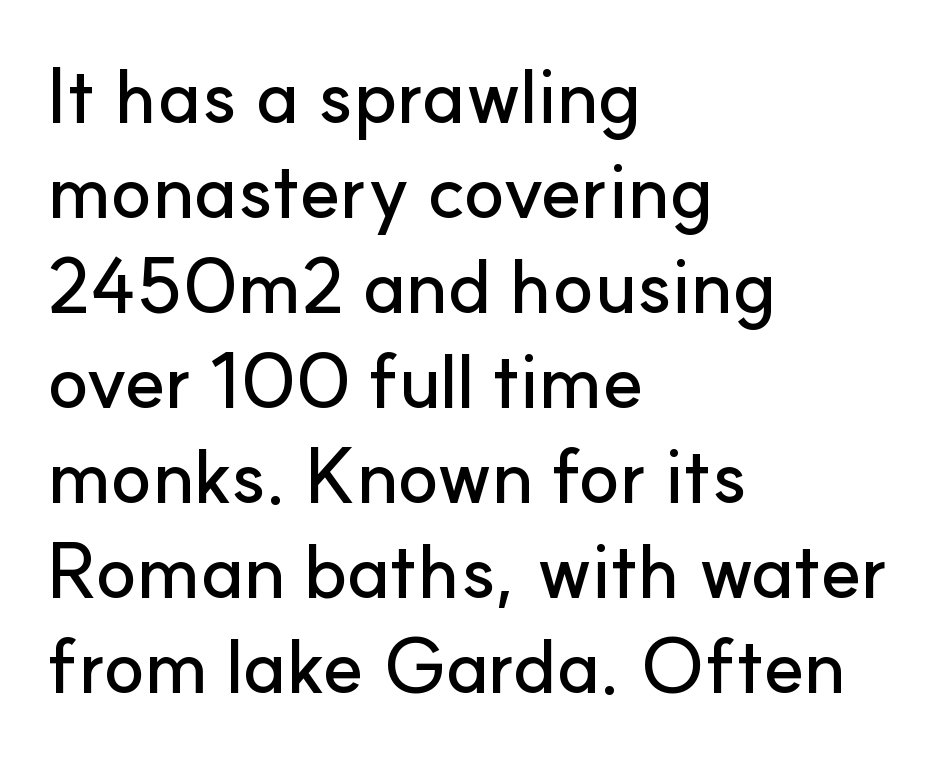
Nothing sits at the stroke ends, so this counts as sans-serif. This is roman type, the default non-slanted kind. All the whitespace from short lines collects on the right. How would I describe the line gaps? Plain and ordinary. This sample uses plain, unmodified letter spacing. Character widths vary here, with narrow letters taking less room than wide ones.
